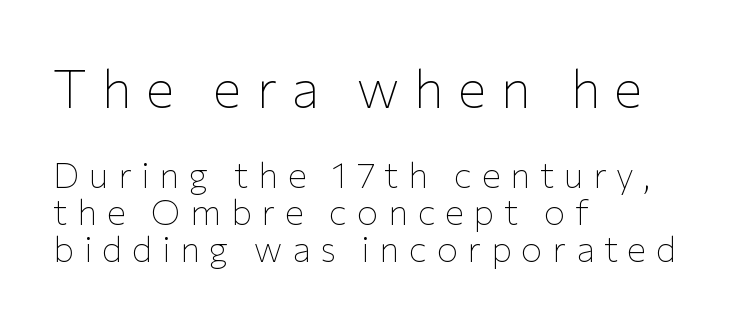
Q: Is the text bold? A: No.
Q: Is the text italic (slanted)? A: No, it is upright.
Q: Is the typeface a serif or a sans-serif typeface? A: Sans-serif.
Q: Is the text underlined? A: No.
Q: How is the paragraph aligned? A: Left-aligned.
Q: Is the spacing between letters normal or unusually wide? A: Unusually wide.
Q: Is the spacing between lines tight, normal or loose? A: Tight.
Q: Which block of text is set in a larger size, the first (top) or the second (bottom)? A: The first (top) one.
Q: Width (condensed, normal, or wide)? A: Normal.
Q: Stroke contrast? A: Low.
Q: x-height? A: Medium.
Q: Monospaced? A: No.
